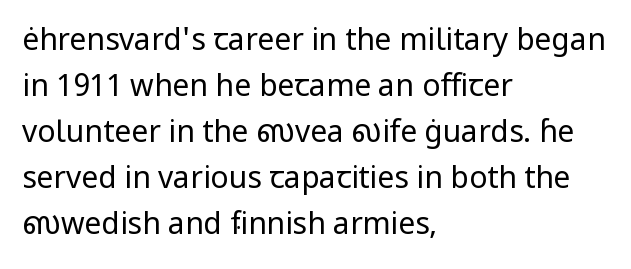
The block of text has a typical density, with ordinary space between rows. A typesetter would call this proportional, since set widths differ per character. Standard letterfit; no display-style spreading of the glyphs. This rendering employs a face without finishing strokes, i.e., a sans-serif. Every stem runs plumb, perpendicular to the baseline.
